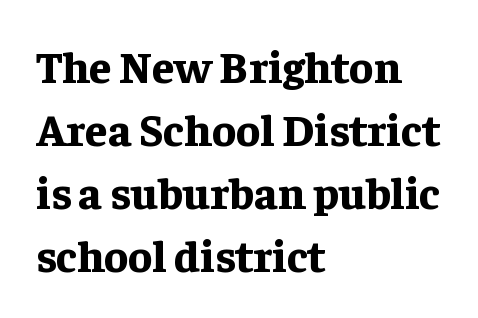
{"serif": "yes", "italic": "no", "bold": "yes", "weight": "bold", "width": "normal", "stroke_contrast": "low", "x_height": "medium", "monospaced": "no", "underline": "no", "align": "left", "line_spacing": "normal", "line_spacing_ratio": 1.4, "letter_spacing": "normal", "letter_spacing_em": 0.0, "glyph_px": 45}
